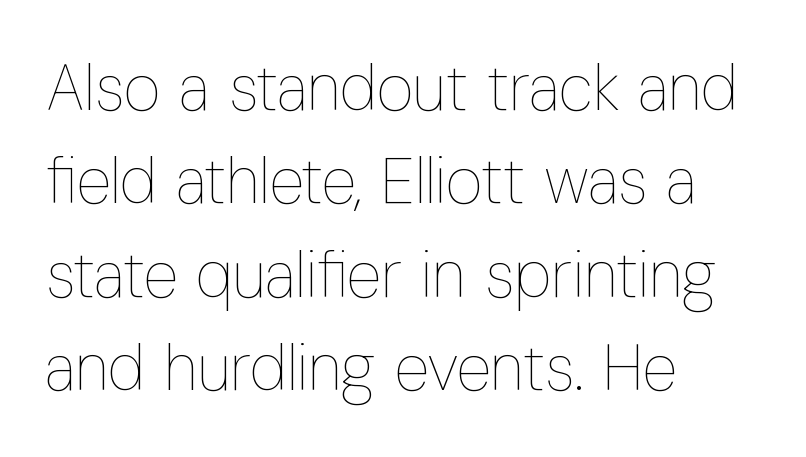
Notice how the stems are strictly vertical — no italics here. No extra ink here — the face is not bold. The area under the type is left untouched. Here the glyphs are tracked normally, forming tight word shapes.
